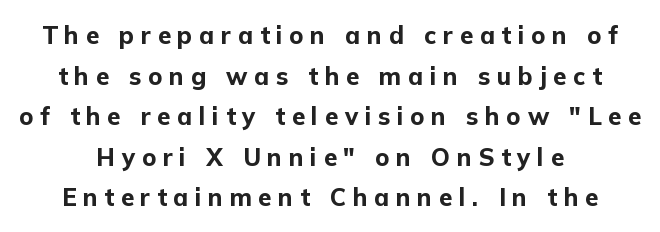
The image shows 24 px bold type, upright; set centered, normal line spacing (1.69x), unusually wide letter spacing (+0.28 em), not underlined.
